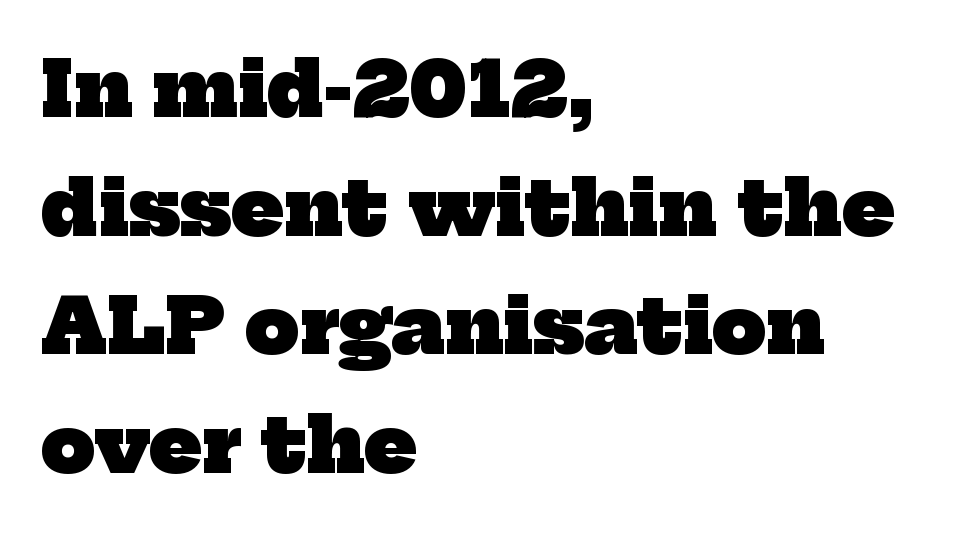
The image shows 76 px heavy serif type; set left-aligned, normal line spacing (1.56x), normal letter spacing, not underlined; low stroke contrast and a medium x-height.
